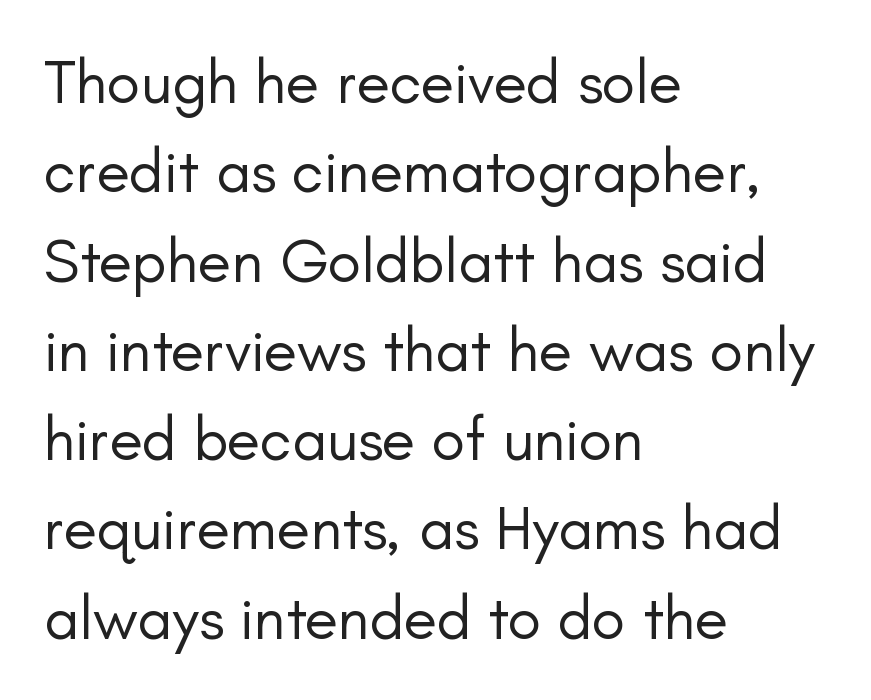
A quiet, ordinary-to-light weight characterises the typeface. A typesetter would call this proportional, since set widths differ per character. This is sans-serif lettering, the kind often seen on screens and signage. Here the glyphs are tracked normally, forming tight word shapes. Successive baselines arrive at the customary interval. Words float on clear page, feet unadorned.
